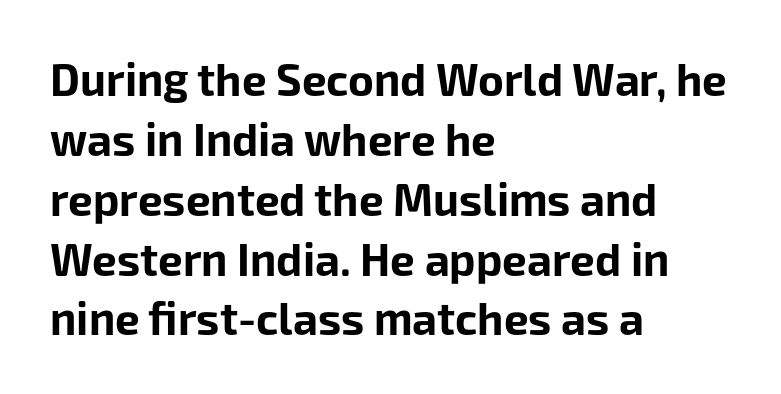
Evenly set lines give the paragraph a standard silhouette. A bare baseline throughout the passage. Here the glyphs are tracked normally, forming tight word shapes. When letters stand straight like this, we call the style roman or upright. The paragraph shown leans on its left margin.
